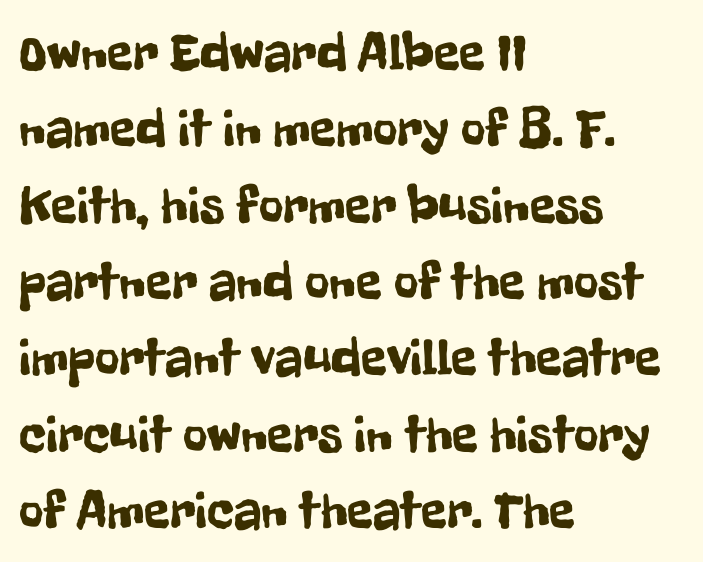
{"serif": "no", "italic": "no", "width": "condensed", "stroke_contrast": "low", "x_height": "medium", "monospaced": "no", "underline": "no", "align": "left", "line_spacing": "normal", "line_spacing_ratio": 1.44, "letter_spacing": "normal", "letter_spacing_em": 0.0, "glyph_px": 53}
